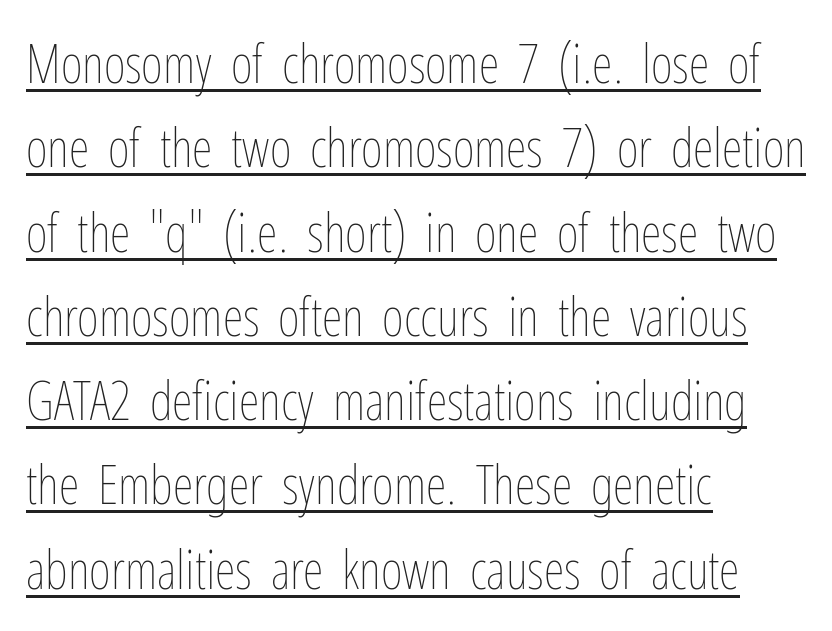
The image shows 53 px thin, condensed type, upright; set left-aligned, normal line spacing (1.59x), normal letter spacing, underlined; low stroke contrast and a medium x-height.
